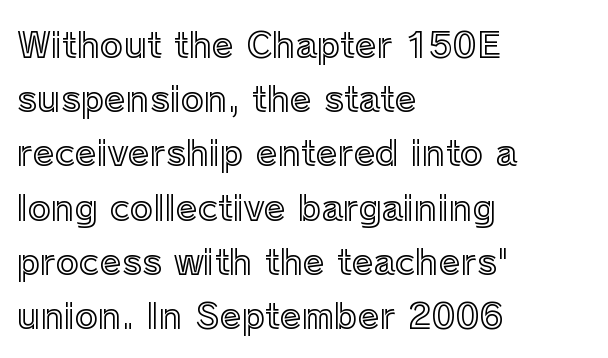
Q: Is the text italic (slanted)? A: No, it is upright.
Q: Is the text underlined? A: No.
Q: How is the paragraph aligned? A: Left-aligned.
Q: Is the spacing between letters normal or unusually wide? A: Normal.
Q: Is the spacing between lines tight, normal or loose? A: Normal.
Q: Width (condensed, normal, or wide)? A: Normal.
Q: x-height? A: Medium.
Q: Monospaced? A: No.
